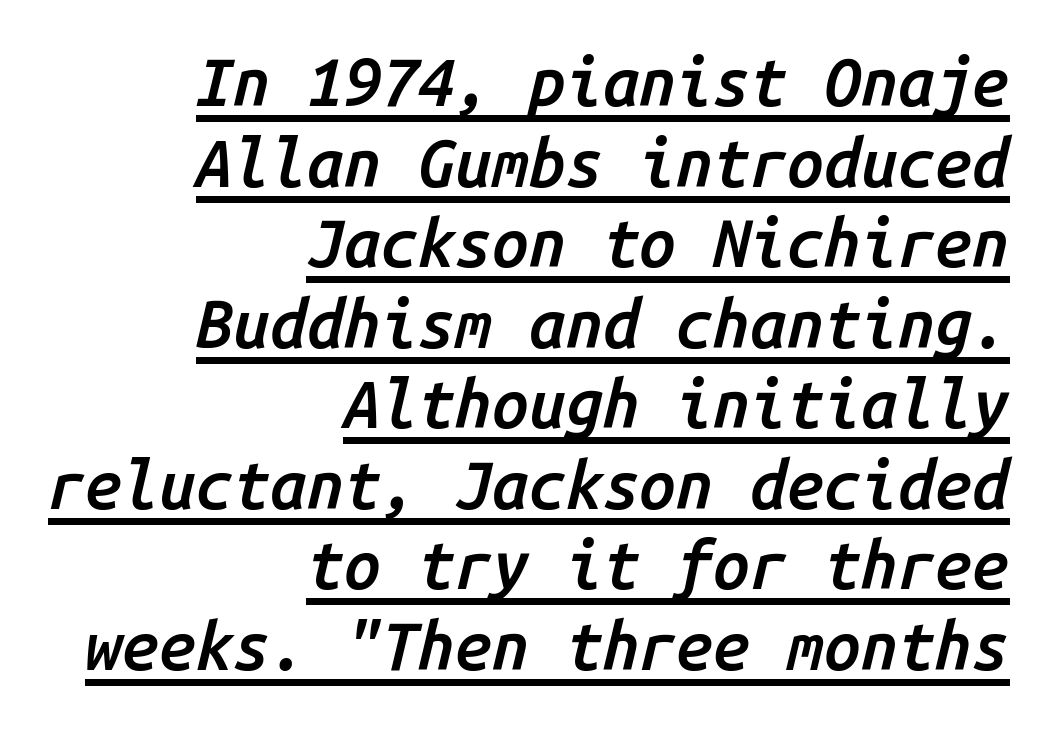
Teacher's note: observe the even right margin — that is flush-right alignment. Its strokes are somewhat broadened, the hallmark of semibold type. Rendered with sloped, italic letterforms. How are the letters spaced? Ordinarily, with no added tracking. The letters march in equal steps, a hallmark of fixed-pitch type.
